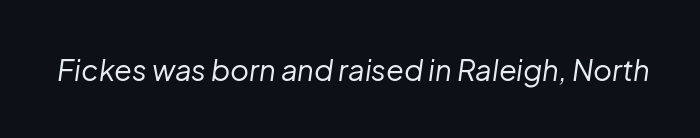
Q: Is the text bold? A: No.
Q: Is the text italic (slanted)? A: Yes, it leans right by about 8 degrees.
Q: Is the text underlined? A: No.
Q: Is the spacing between letters normal or unusually wide? A: Normal.
Q: Width (condensed, normal, or wide)? A: Normal.
Q: Stroke contrast? A: Low.
Q: x-height? A: Medium.
Q: Monospaced? A: No.
